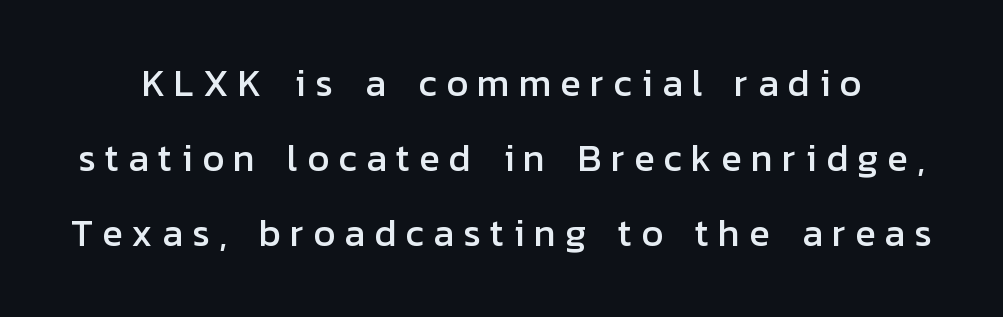
Baseline-to-baseline distance is far greater than the letter height. Varying glyph widths throughout — classic text-font behaviour. You could only call the tracking loose — the letters float apart. Nope, not italic — everything's standing straight.
